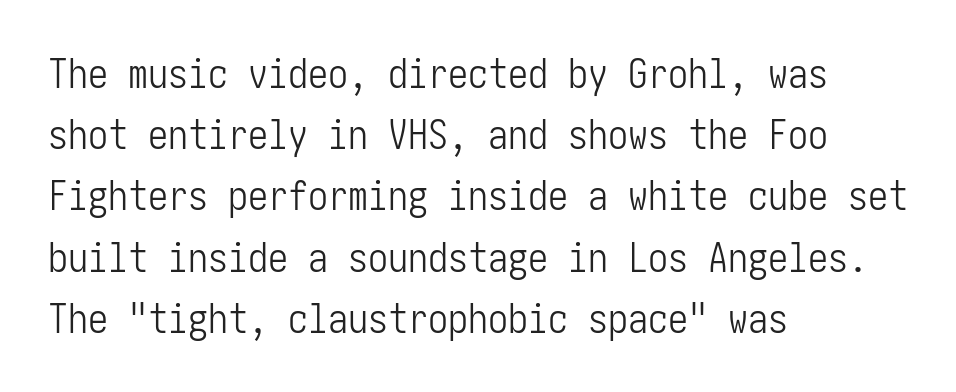
Students, note that the glyphs here touch the page at normal intervals. Each line starts at the same left margin while the right side varies. A light-to-regular cut is what we see here. In terms of leading, this rendering sits right in the middle.
